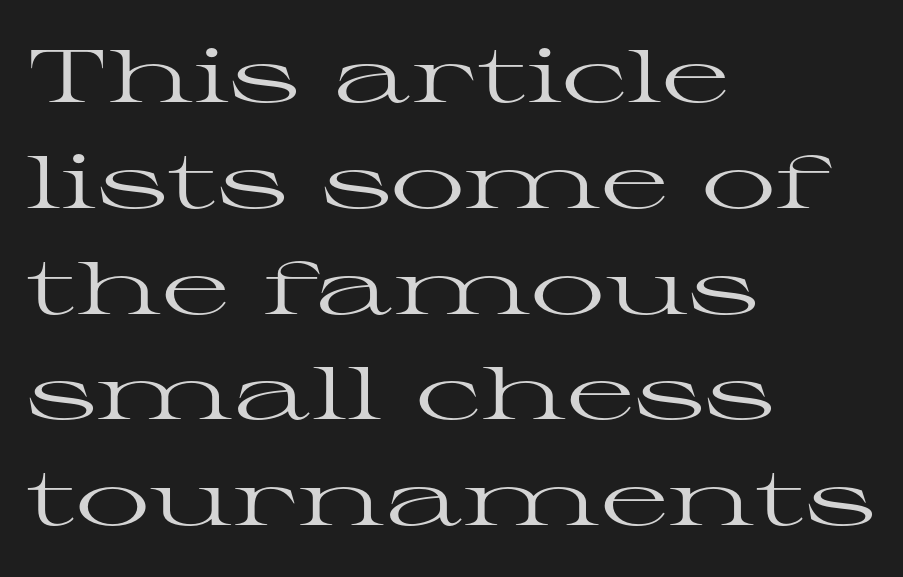
{"serif": "yes", "italic": "no", "bold": "no", "weight": "regular", "width": "wide", "stroke_contrast": "high", "x_height": "medium", "monospaced": "no", "underline": "no", "align": "left", "line_spacing": "normal", "line_spacing_ratio": 1.43, "letter_spacing": "normal", "letter_spacing_em": 0.0, "glyph_px": 74}
